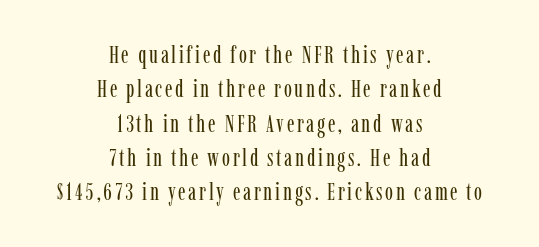
The image shows 24 px text type, upright; set centered, normal line spacing (1.43x), not underlined.
